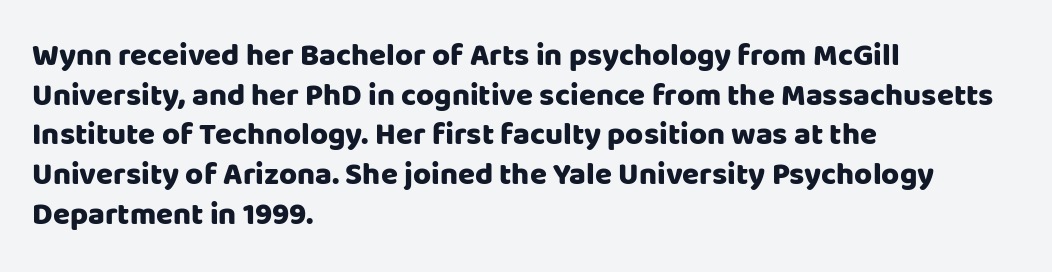
{"serif": "no", "italic": "no", "bold": "yes", "weight": "heavy", "width": "normal", "stroke_contrast": "low", "x_height": "large", "monospaced": "no", "underline": "no", "align": "left", "line_spacing": "normal", "line_spacing_ratio": 1.28, "letter_spacing": "normal", "letter_spacing_em": 0.0, "glyph_px": 31}
